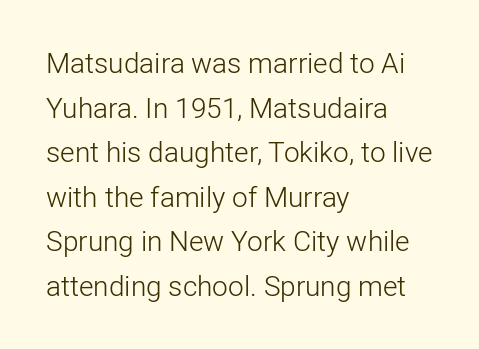
One glance says typical: line gaps are just what's usual. Layout note: lines flush left. I'd call this a sans setting — the letters go barefoot. Check the space under the baseline: it is left empty.
